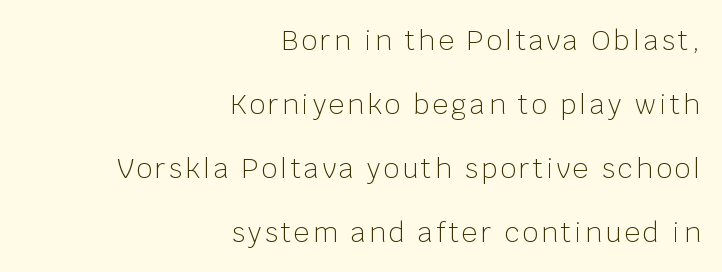
Q: Is the text bold? A: No.
Q: Is the text italic (slanted)? A: No, it is upright.
Q: Is the text underlined? A: No.
Q: How is the paragraph aligned? A: Right-aligned.
Q: Is the spacing between lines tight, normal or loose? A: Loose.
